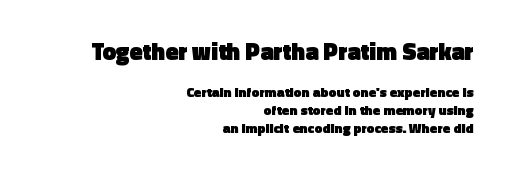
{"italic": "no", "bold": "yes", "underline": "no", "align": "right", "line_spacing": "normal", "line_spacing_ratio": 1.26, "letter_spacing": "normal", "letter_spacing_em": 0.0, "larger_block": "first", "size_ratio": 1.71, "glyph_px": 24}
